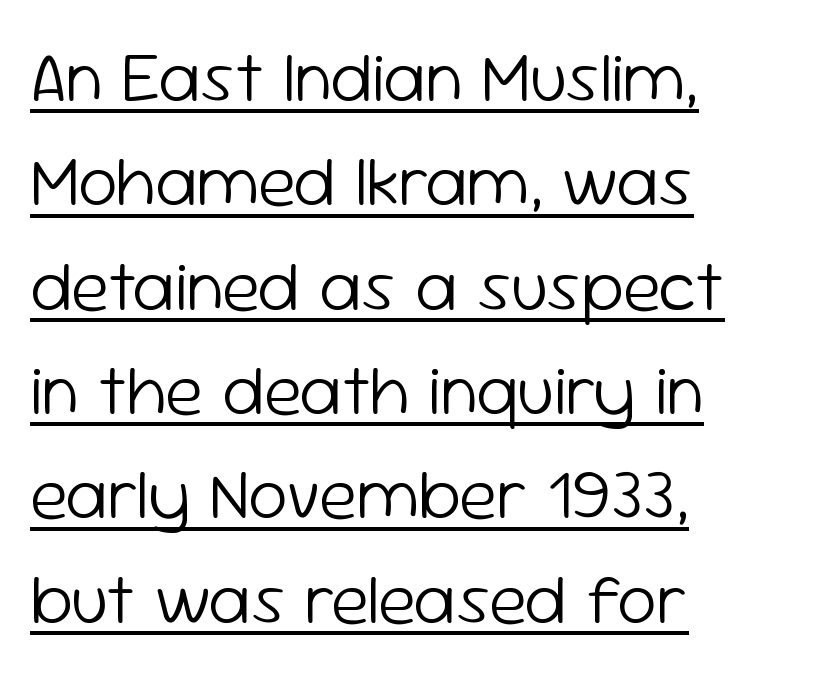
Is there an underline? Yes — a line sits under the letters. Does the lettering tilt? It doesn't — this is upright. Short note: letters normally spaced. Unbolded letterforms with no extra heft.
